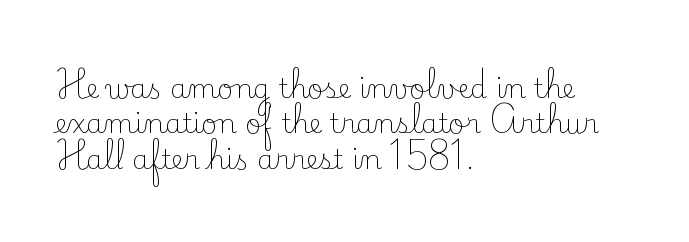
Line beginnings align vertically; line endings do not. The typography opts for an upright posture over an oblique one. Baseline-to-baseline distance is the conventional proportion of letter height. The characters are drawn with everyday or finer stroke widths. Here the glyphs are tracked normally, forming tight word shapes.
